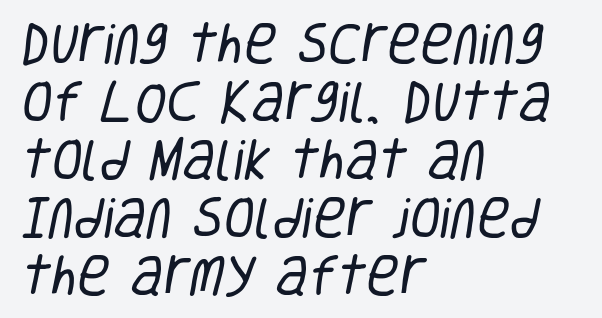
The image shows 45 px regular-weight, condensed sans-serif type; set left-aligned, normal line spacing (1.29x), normal letter spacing, not underlined; low stroke contrast and a large x-height.
